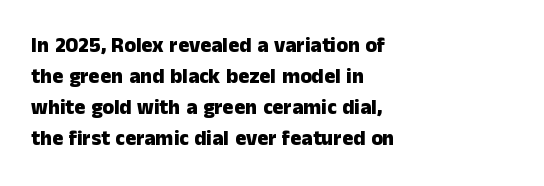
These lines keep a tight, regular rhythm from letter to letter. The typesetting leans heavy: a genuine bold. Line beginnings align vertically; line endings do not. If you drew a line through each stem, it would be perfectly vertical. Letters rest on an invisible, unmarked baseline.
